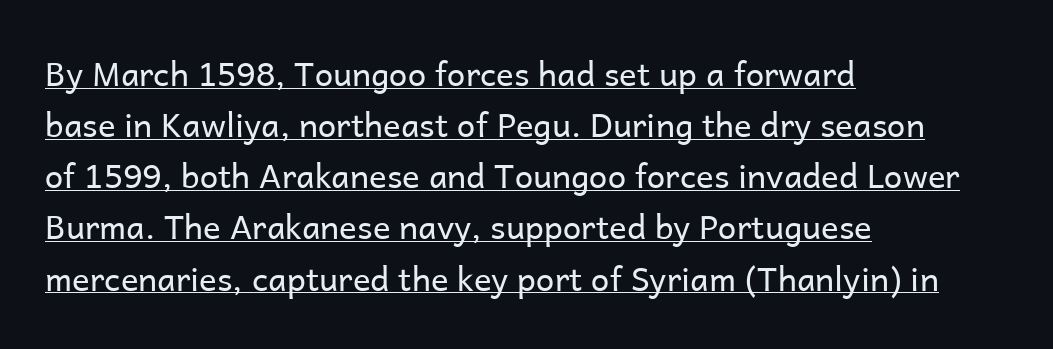
Q: Is the text bold? A: No.
Q: Is the text italic (slanted)? A: No, it is upright.
Q: Is the typeface a serif or a sans-serif typeface? A: Sans-serif.
Q: Is the text underlined? A: Yes.
Q: How is the paragraph aligned? A: Left-aligned.
Q: Is the spacing between letters normal or unusually wide? A: Normal.
Q: Is the spacing between lines tight, normal or loose? A: Normal.
Q: Width (condensed, normal, or wide)? A: Normal.
Q: Stroke contrast? A: Low.
Q: x-height? A: Medium.
Q: Monospaced? A: No.
